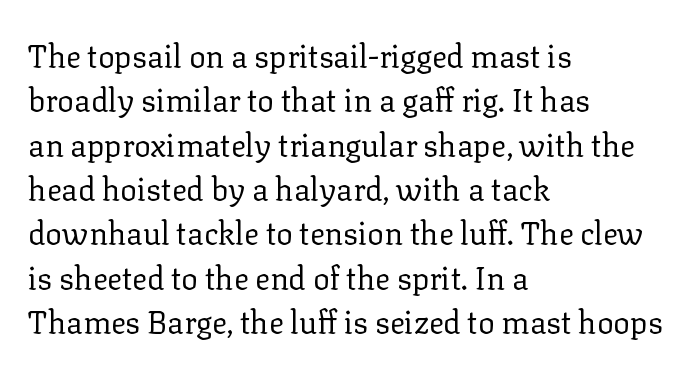
Q: Is the text bold? A: No.
Q: Is the text italic (slanted)? A: No, it is upright.
Q: Is the typeface a serif or a sans-serif typeface? A: Serif.
Q: Is the text underlined? A: No.
Q: How is the paragraph aligned? A: Left-aligned.
Q: Is the spacing between letters normal or unusually wide? A: Normal.
Q: Is the spacing between lines tight, normal or loose? A: Normal.
Q: Width (condensed, normal, or wide)? A: Normal.
Q: Stroke contrast? A: Low.
Q: x-height? A: Medium.
Q: Monospaced? A: No.
